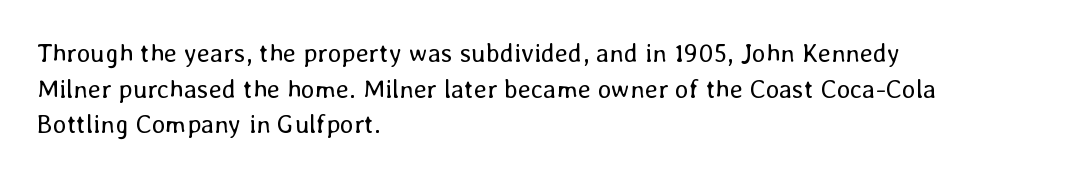
Q: Is the text bold? A: No.
Q: Is the text italic (slanted)? A: No, it is upright.
Q: Is the text underlined? A: No.
Q: How is the paragraph aligned? A: Left-aligned.
Q: Is the spacing between letters normal or unusually wide? A: Normal.
Q: Is the spacing between lines tight, normal or loose? A: Normal.
